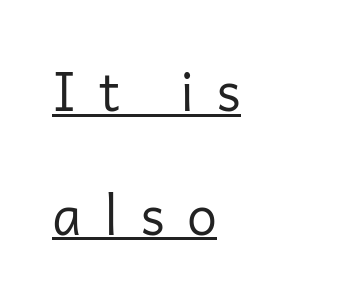
Q: Is the text bold? A: No.
Q: Is the text italic (slanted)? A: No, it is upright.
Q: Is the typeface a serif or a sans-serif typeface? A: Sans-serif.
Q: Is the text underlined? A: Yes.
Q: How is the paragraph aligned? A: Left-aligned.
Q: Is the spacing between letters normal or unusually wide? A: Unusually wide.
Q: Is the spacing between lines tight, normal or loose? A: Loose.
Q: Width (condensed, normal, or wide)? A: Normal.
Q: Stroke contrast? A: Low.
Q: x-height? A: Medium.
Q: Monospaced? A: No.
